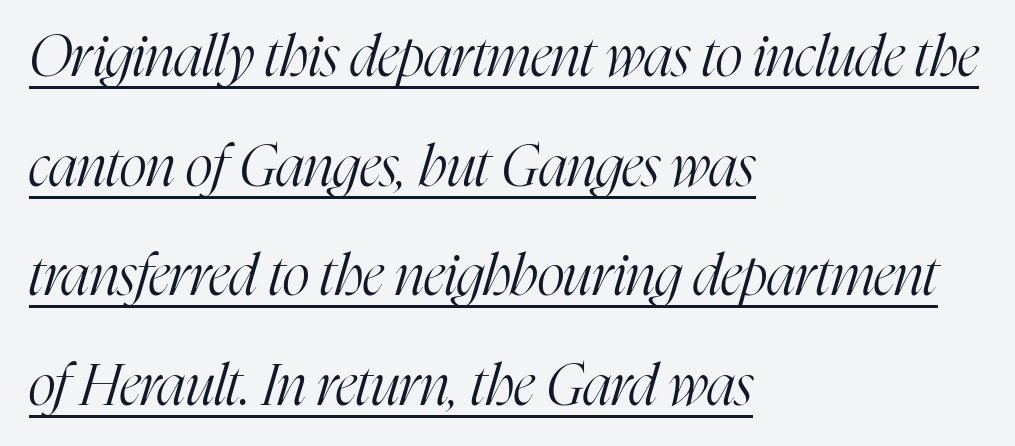
Q: Is the text bold? A: No.
Q: Is the text italic (slanted)? A: Yes, it leans right by about 16 degrees.
Q: Is the typeface a serif or a sans-serif typeface? A: Serif.
Q: Is the text underlined? A: Yes.
Q: How is the paragraph aligned? A: Left-aligned.
Q: Is the spacing between letters normal or unusually wide? A: Normal.
Q: Width (condensed, normal, or wide)? A: Condensed.
Q: Stroke contrast? A: High.
Q: x-height? A: Medium.
Q: Monospaced? A: No.
